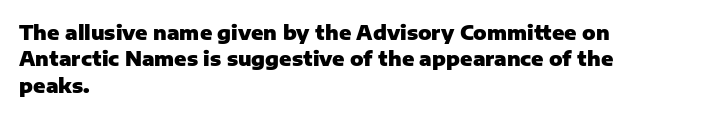
Q: Is the text bold? A: Yes.
Q: Is the text italic (slanted)? A: No, it is upright.
Q: Is the text underlined? A: No.
Q: How is the paragraph aligned? A: Left-aligned.
Q: Is the spacing between letters normal or unusually wide? A: Normal.
Q: Is the spacing between lines tight, normal or loose? A: Normal.
